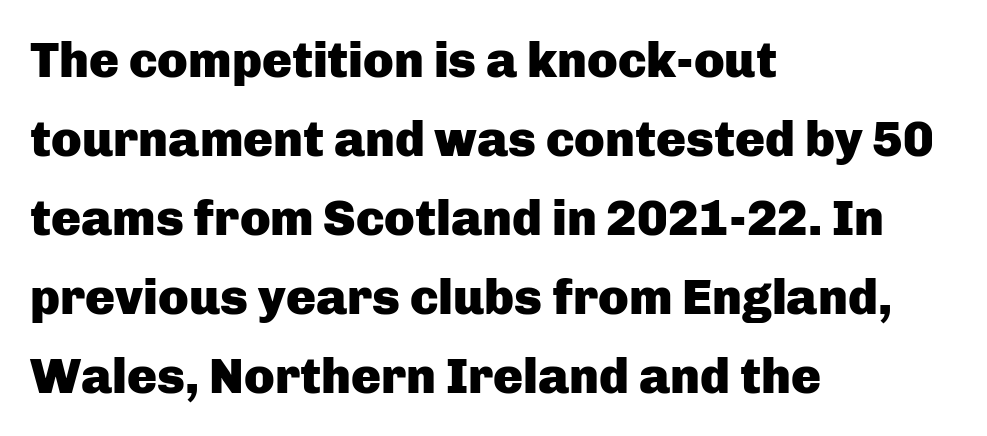
{"serif": "no", "italic": "no", "bold": "yes", "weight": "heavy", "width": "normal", "stroke_contrast": "low", "x_height": "medium", "monospaced": "no", "underline": "no", "align": "left", "line_spacing": "normal", "line_spacing_ratio": 1.58, "letter_spacing": "normal", "letter_spacing_em": 0.0, "glyph_px": 50}
